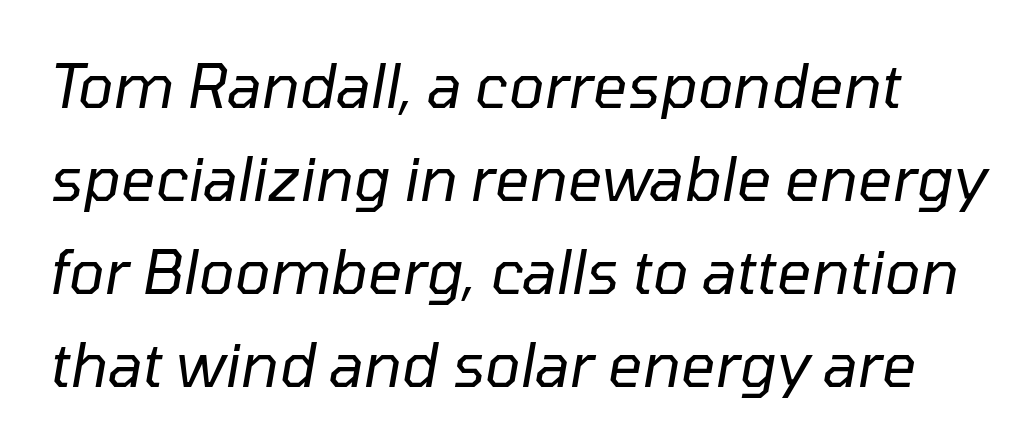
No extra ink here — the face is not bold. Compared with typical paragraphs, the rows here are spaced about the same. Spacing verdict: proportional, widths tailored to each character. Students, note that the glyphs here touch the page at normal intervals. Style check: oblique. The specimen omits any rule beneath the text block's lines.
